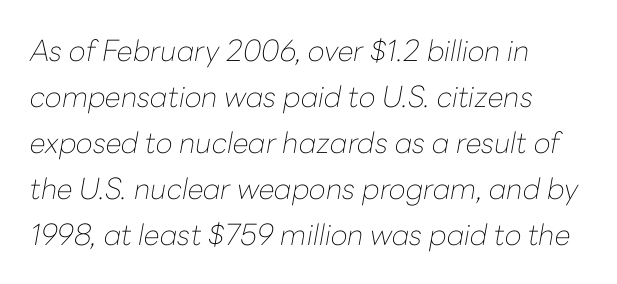
The image shows 29 px thin type, italic (leaning right); set left-aligned, normal line spacing (1.59x), normal letter spacing, not underlined; low stroke contrast and a medium x-height.
